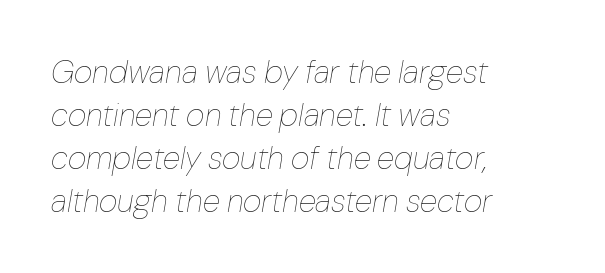
The image shows 32 px thin type, italic (leaning right); set left-aligned, normal line spacing (1.34x), normal letter spacing, not underlined; low stroke contrast and a medium x-height.
